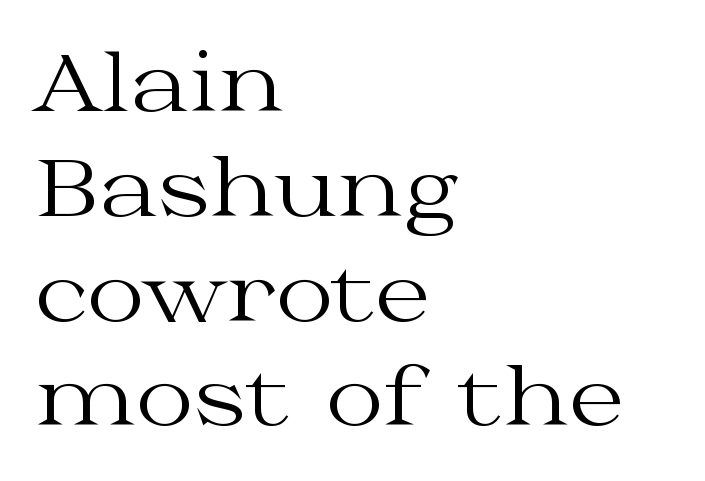
{"serif": "yes", "italic": "no", "bold": "no", "weight": "regular", "width": "wide", "stroke_contrast": "medium", "x_height": "medium", "monospaced": "no", "underline": "no", "align": "left", "line_spacing": "normal", "line_spacing_ratio": 1.31, "letter_spacing": "normal", "letter_spacing_em": 0.0, "glyph_px": 80}
